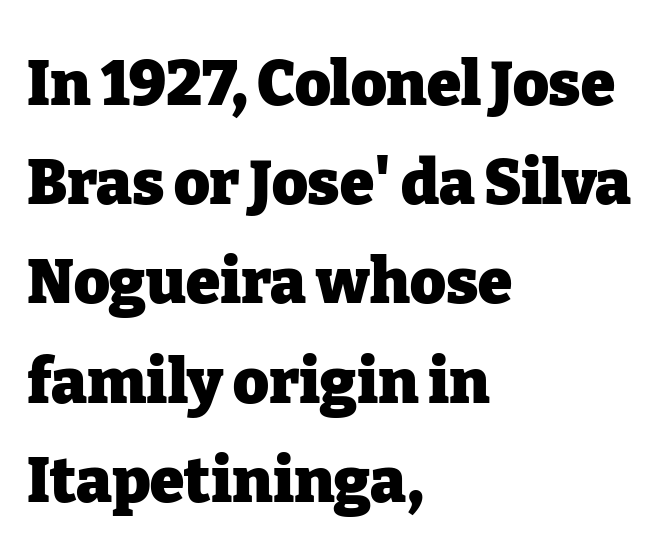
Q: Is the text bold? A: Yes.
Q: Is the text italic (slanted)? A: No, it is upright.
Q: Is the typeface a serif or a sans-serif typeface? A: Serif.
Q: Is the text underlined? A: No.
Q: How is the paragraph aligned? A: Left-aligned.
Q: Is the spacing between letters normal or unusually wide? A: Normal.
Q: Is the spacing between lines tight, normal or loose? A: Normal.
Q: Width (condensed, normal, or wide)? A: Normal.
Q: Stroke contrast? A: Low.
Q: x-height? A: Medium.
Q: Monospaced? A: No.
